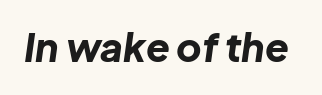
{"italic": "yes", "lean": "right", "slant_degrees": 8, "bold": "yes", "weight": "bold", "width": "normal", "stroke_contrast": "low", "x_height": "medium", "monospaced": "no", "underline": "no", "letter_spacing": "normal", "letter_spacing_em": 0.0, "glyph_px": 39}
